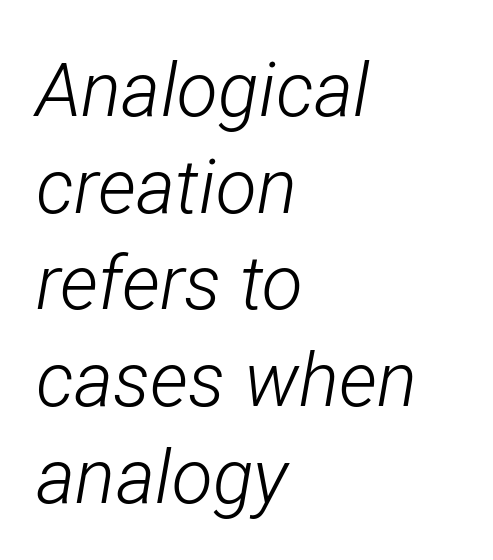
Characters follow at the spacing the type designer built in. The designer left line spacing at the default. This sample has the flowing, uneven cadence of proportional lettering. Check under the words: just untouched page.
